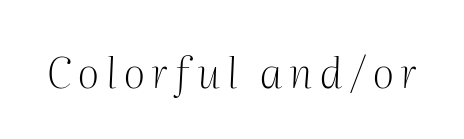
Q: Is the text bold? A: No.
Q: Is the text italic (slanted)? A: Yes, it leans right by about 2 degrees.
Q: Is the typeface a serif or a sans-serif typeface? A: Serif.
Q: Is the text underlined? A: No.
Q: Width (condensed, normal, or wide)? A: Normal.
Q: Stroke contrast? A: Medium.
Q: x-height? A: Medium.
Q: Monospaced? A: No.
